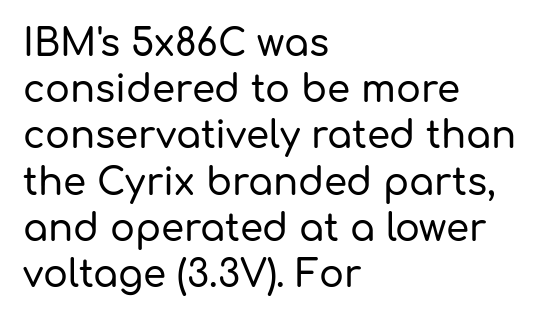
{"serif": "no", "italic": "no", "width": "normal", "stroke_contrast": "low", "x_height": "medium", "monospaced": "no", "underline": "no", "align": "left", "line_spacing": "normal", "line_spacing_ratio": 1.25, "letter_spacing": "normal", "letter_spacing_em": 0.0, "glyph_px": 37}
